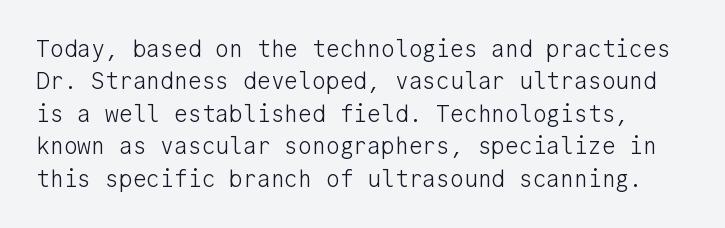
Students, observe: this is what conventionally led text looks like. The face used here is rendered with its standard letterfit. The font's upright variant was chosen for this text. Clear beneath every line of the passage. The letters look calm and open, with moderate or lighter stems.
